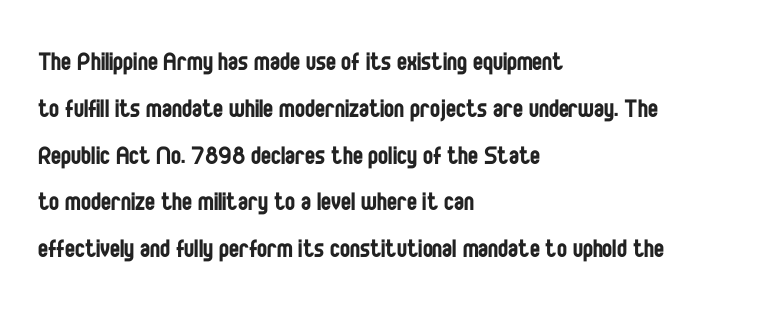
The image shows 30 px regular-weight, condensed sans-serif type, upright; set left-aligned, normal line spacing (1.56x), normal letter spacing, not underlined; low stroke contrast and a large x-height.
